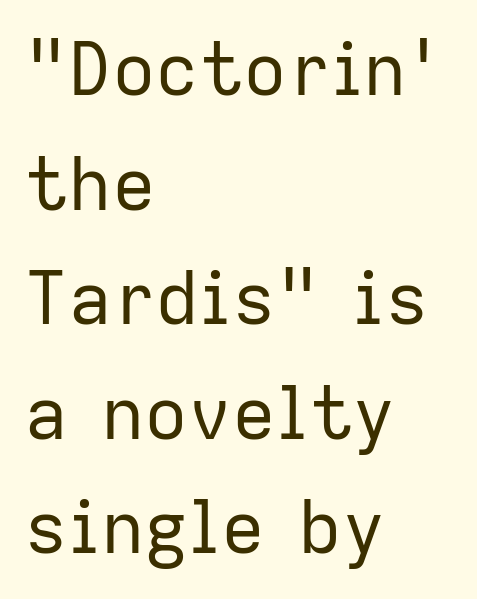
{"serif": "no", "italic": "no", "bold": "no", "weight": "regular", "width": "normal", "stroke_contrast": "low", "x_height": "medium", "monospaced": "no", "underline": "no", "align": "left", "line_spacing": "normal", "line_spacing_ratio": 1.57, "letter_spacing": "normal", "letter_spacing_em": 0.0, "glyph_px": 73}
